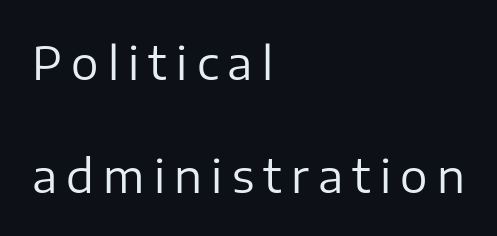
Rule under the text: the space is simply empty. This sample has the flowing, uneven cadence of proportional lettering. This sample uses an upright cut, with every glyph sitting square on the baseline. On a weight scale, this lands at 450 or below. This rendering uses left alignment, leaving the right contour irregular. Summary of vertical rhythm: relaxed, with wide interline spacing.
